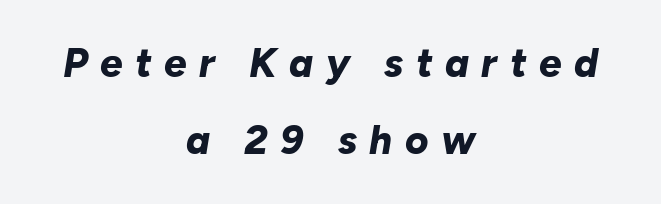
{"italic": "yes", "lean": "right", "slant_degrees": 10, "bold": "yes", "weight": "bold", "width": "normal", "stroke_contrast": "low", "x_height": "medium", "monospaced": "no", "underline": "no", "align": "center", "line_spacing": "loose", "line_spacing_ratio": 1.93, "letter_spacing": "wide", "letter_spacing_em": 0.31, "glyph_px": 40}
